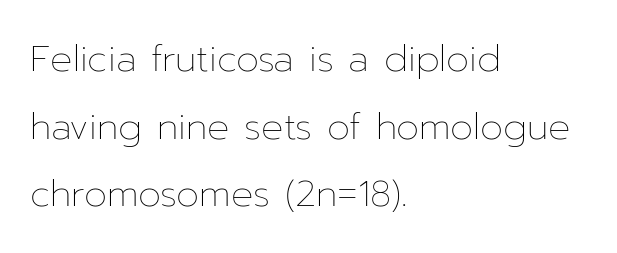
The image shows 37 px thin type, upright; set left-aligned, line spacing 1.83x, normal letter spacing, not underlined; low stroke contrast and a medium x-height.
